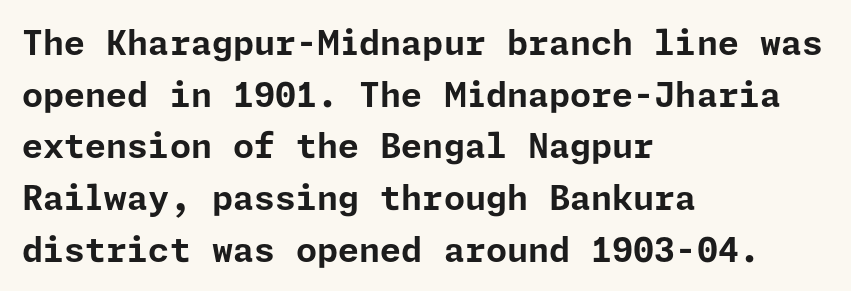
Does the lettering tilt? It doesn't — this is upright. All the whitespace from short lines collects on the right. The leading is moderate, giving the passage an even texture. Weight: bold.
